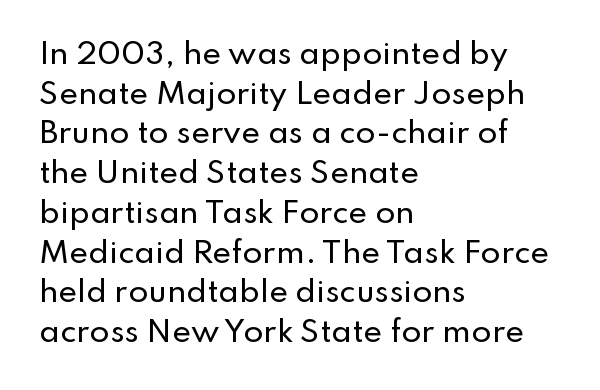
The designer left line spacing at the default. Just letters on the line, the space beneath them empty. Honestly, the letter spacing is just normal — you wouldn't notice it. Do the letters lean? They stand straight. Character widths vary here, with narrow letters taking less room than wide ones. Horizontally, the lines are justified to the leading edge only.
